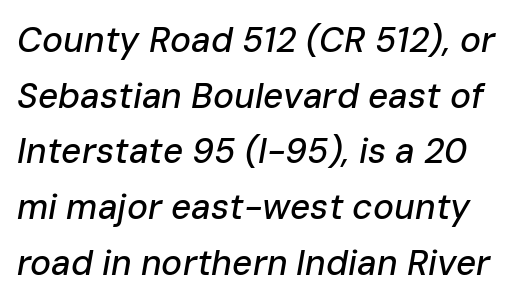
The image shows 35 px text type, italic (leaning right); set normal line spacing (1.59x), normal letter spacing, not underlined; low stroke contrast and a medium x-height.
